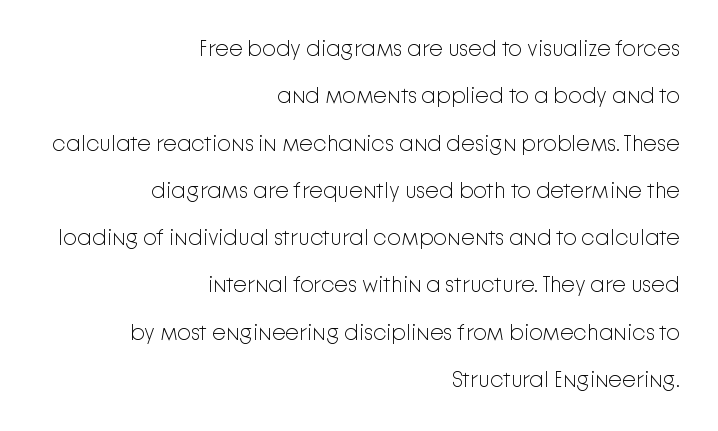
Q: Is the text bold? A: No.
Q: Is the text italic (slanted)? A: No, it is upright.
Q: Is the text underlined? A: No.
Q: How is the paragraph aligned? A: Right-aligned.
Q: Is the spacing between letters normal or unusually wide? A: Normal.
Q: Is the spacing between lines tight, normal or loose? A: Loose.
